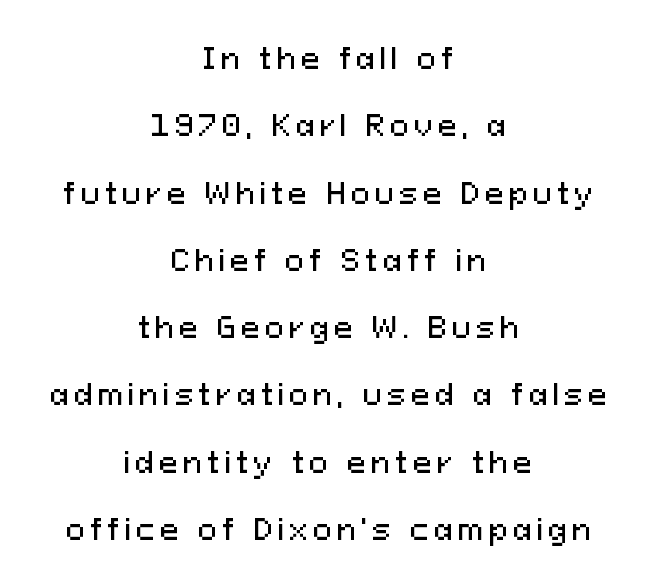
The image shows 29 px sans-serif type, upright; set centered, loose line spacing (2.32x), not underlined; medium stroke contrast and a medium x-height.
